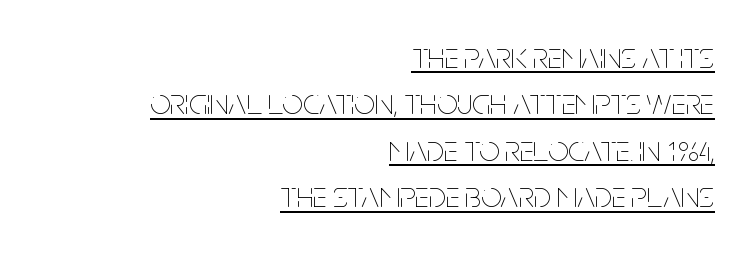
The image shows 36 px thin, condensed type, upright; set right-aligned, normal line spacing (1.29x), normal letter spacing, underlined; low stroke contrast and a large x-height.
